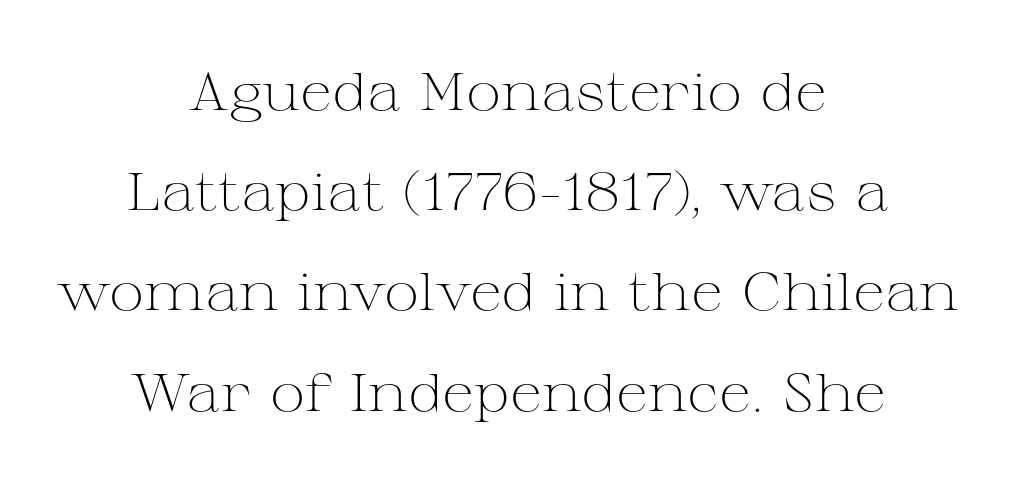
Vertical strokes here are truly vertical. The strokes are not fattened; the text isn't bold. No word sits above an underline. Do the characters align in a grid? No, the font is proportional. Type style note: has serifs.
